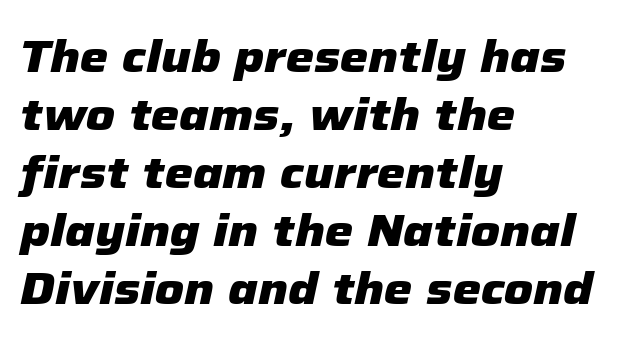
The image shows 45 px heavy type, italic (leaning right); set left-aligned, normal line spacing (1.29x), normal letter spacing, not underlined; low stroke contrast and a medium x-height.
